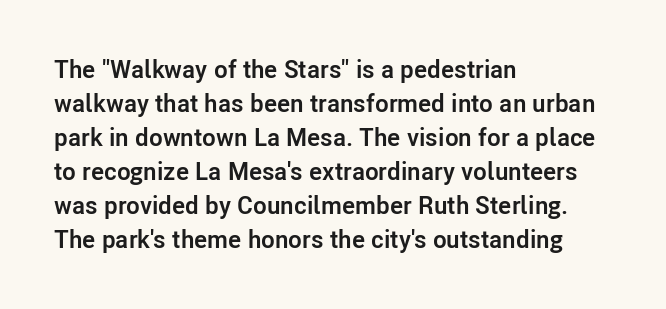
{"italic": "no", "bold": "yes", "underline": "no", "align": "left", "line_spacing": "normal", "line_spacing_ratio": 1.36, "letter_spacing": "normal", "letter_spacing_em": 0.0, "glyph_px": 25}
